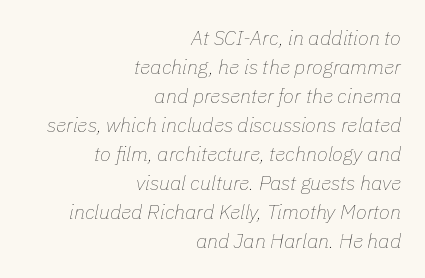
{"italic": "yes", "lean": "right", "slant_degrees": 11, "bold": "no", "underline": "no", "align": "right", "line_spacing": "normal", "line_spacing_ratio": 1.45, "letter_spacing": "normal", "letter_spacing_em": 0.0, "glyph_px": 20}
